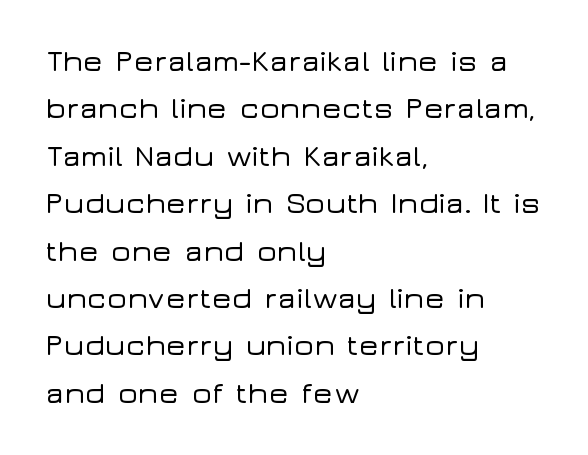
The letters advance in unequal steps, a hallmark of proportional type. The face used here is a sans, in the tradition of grotesques and geometrics. The designer left line spacing at the default. The strip under each line holds only bare page.
